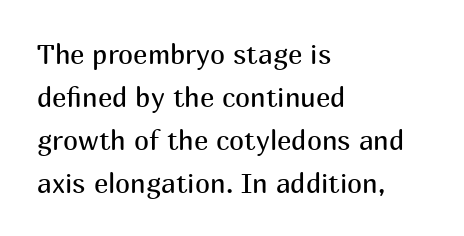
The image shows 27 px text type, upright; set left-aligned, normal line spacing (1.59x), normal letter spacing, not underlined.
